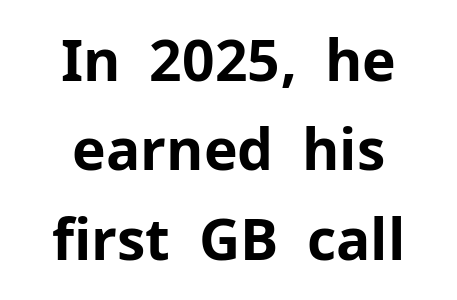
{"serif": "no", "italic": "no", "bold": "yes", "weight": "bold", "width": "normal", "stroke_contrast": "low", "x_height": "medium", "monospaced": "no", "underline": "no", "align": "center", "line_spacing": "normal", "line_spacing_ratio": 1.57, "letter_spacing": "normal", "letter_spacing_em": 0.0, "glyph_px": 57}
